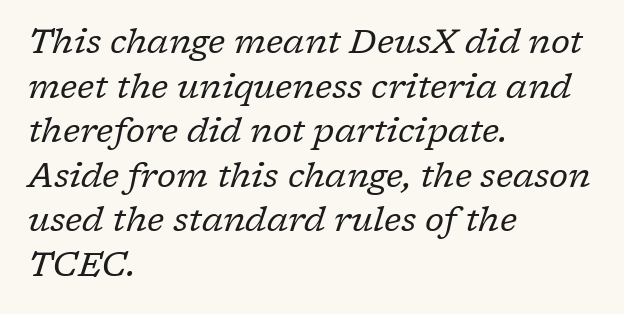
Look at the tracking — it's just the regular setting, nothing added. The lines are quadded left. Note the varied advance widths — an 'i' is clearly narrower than an 'm'. The typography opts for an oblique posture over an upright one. What's the leading like? Ordinary, nothing unusual.
